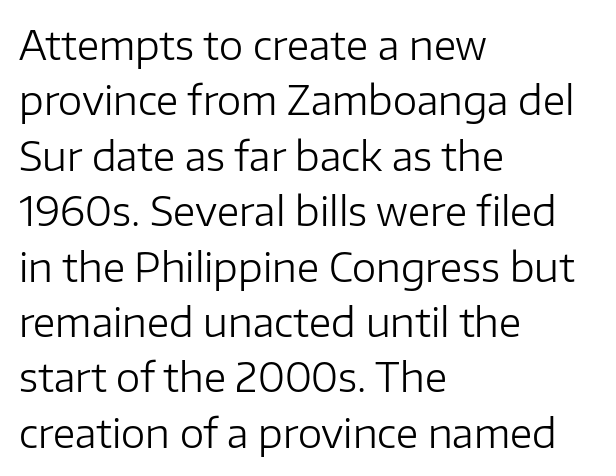
Whoever set this chose a conventional vertical rhythm. Note the varied advance widths — an 'i' is clearly narrower than an 'm'. Does the lettering tilt? It doesn't — this is upright. The face looks like a standard text weight, possibly lighter. The space beneath each line is pristine and unruled. The text was rendered using a sans face with plain stroke endings.
